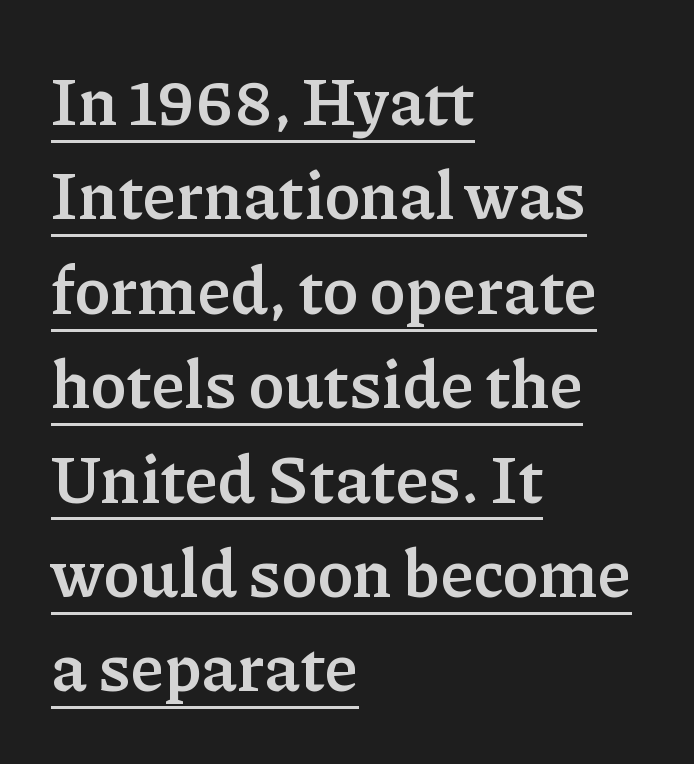
All the whitespace from short lines collects on the right. The face used here is rendered with its standard letterfit. A typesetter would call this proportional, since set widths differ per character. Italic: no, the glyphs are upright roman.
